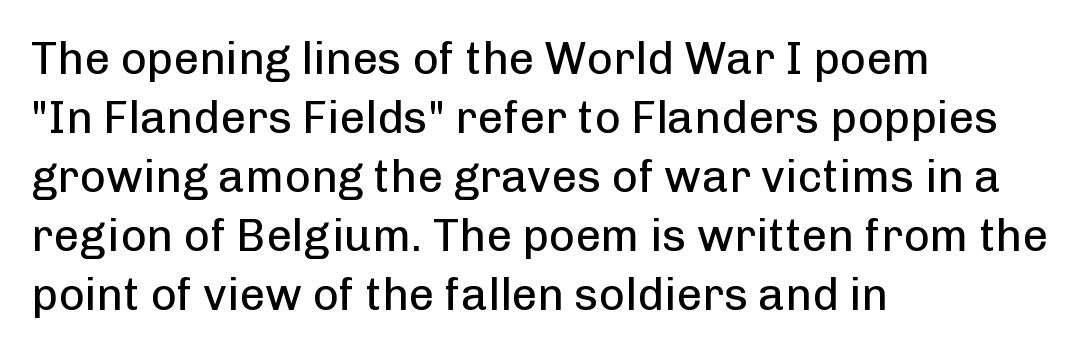
{"serif": "no", "italic": "no", "bold": "no", "weight": "regular", "width": "normal", "stroke_contrast": "low", "x_height": "medium", "monospaced": "no", "underline": "no", "align": "left", "line_spacing": "normal", "line_spacing_ratio": 1.31, "letter_spacing": "normal", "letter_spacing_em": 0.0, "glyph_px": 45}
